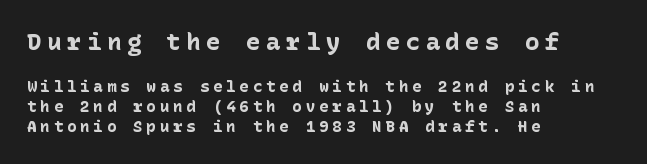
Q: Is the text bold? A: Yes.
Q: Is the text italic (slanted)? A: No, it is upright.
Q: Is the text underlined? A: No.
Q: How is the paragraph aligned? A: Left-aligned.
Q: Is the spacing between letters normal or unusually wide? A: Unusually wide.
Q: Is the spacing between lines tight, normal or loose? A: Normal.
Q: Which block of text is set in a larger size, the first (top) or the second (bottom)? A: The first (top) one.
